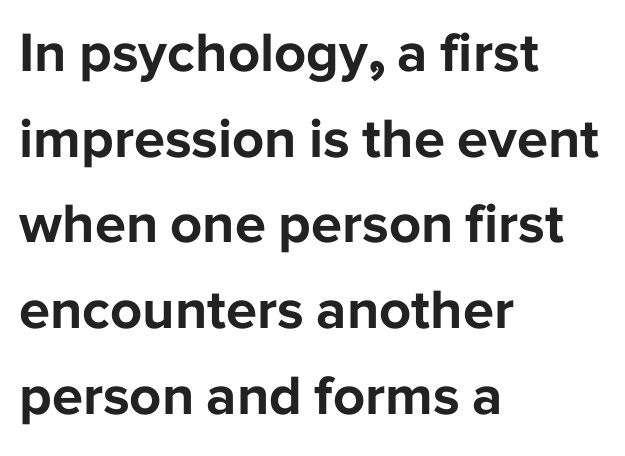
The letters stand straight up with perfectly vertical stems. The letters advance in unequal steps, a hallmark of proportional type. Type style note: lacks serifs. Between one letter and the next there's only the usual sliver of space.
